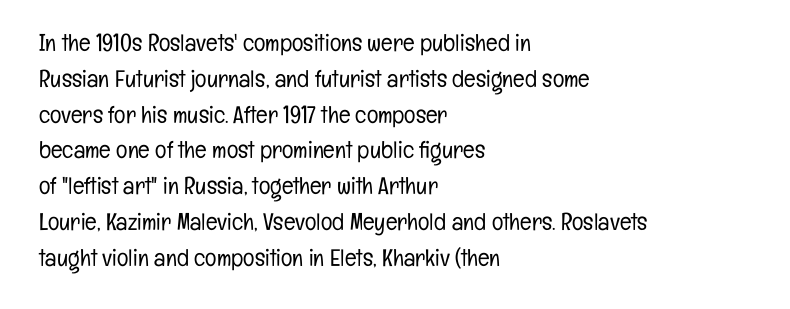
The image shows 24 px text type, upright; set left-aligned, normal line spacing (1.49x), normal letter spacing, not underlined.
